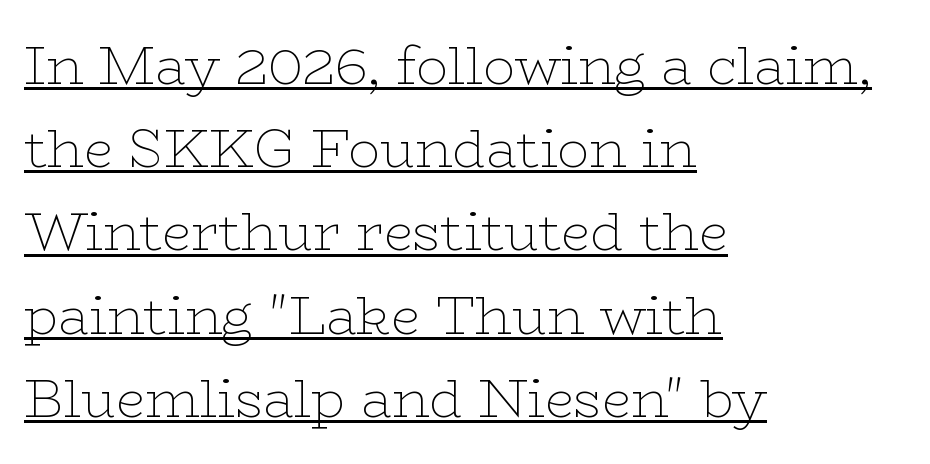
Rendered with straight, roman letterforms. Vertically, the passage feels balanced, rows spaced as you'd expect. The face used here is proportionally spaced, like ordinary book or web type. What kind of face is this? One with serifs. The rag falls on the right side of this text block.
